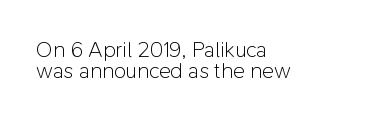
The typesetting does not lean heavy: it is not bold. Inter-character spacing is left at the font's built-in metrics. Each new line begins almost immediately beneath the previous one. If you drew a ruler down the left edge, every line would touch it.
